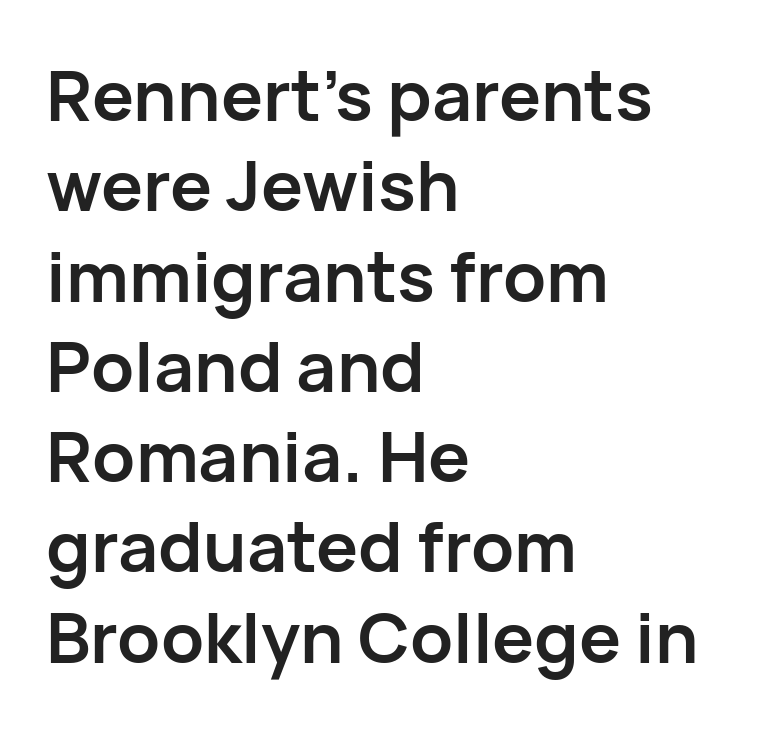
{"serif": "no", "italic": "no", "bold": "yes", "weight": "semibold", "width": "normal", "stroke_contrast": "low", "x_height": "medium", "monospaced": "no", "underline": "no", "align": "left", "line_spacing": "normal", "line_spacing_ratio": 1.29, "letter_spacing": "normal", "letter_spacing_em": 0.0, "glyph_px": 70}
